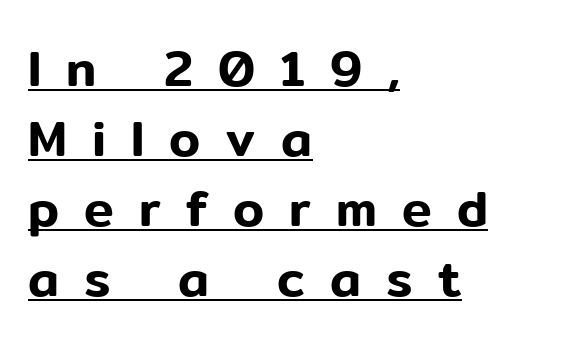
The image shows 50 px sans-serif type, upright; set left-aligned, normal line spacing (1.4x), unusually wide letter spacing (+0.5 em), underlined; low stroke contrast and a medium x-height.
